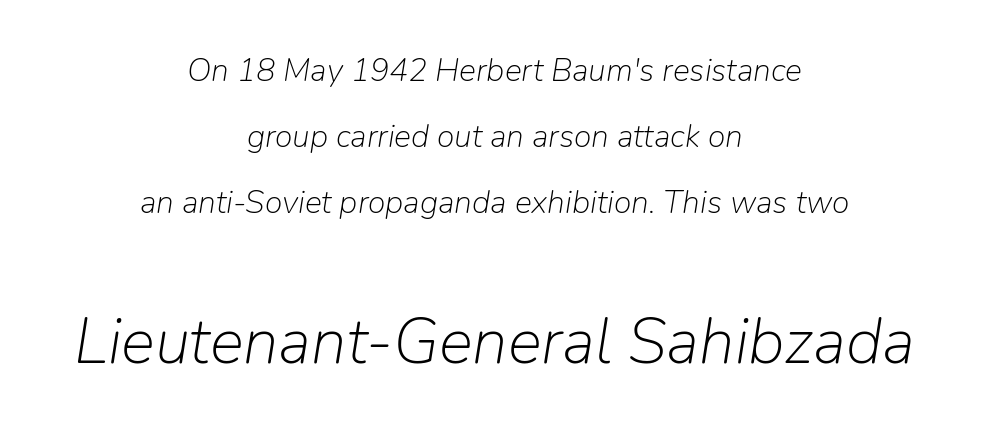
The image shows 64 px light type, italic (leaning right); set centered, loose line spacing (2.07x), normal letter spacing, not underlined; the second (bottom) block is 2.0x larger; low stroke contrast and a medium x-height.
